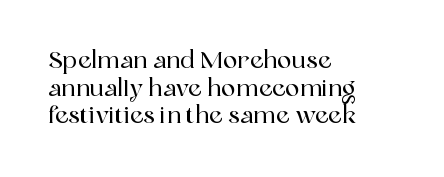
{"italic": "no", "underline": "no", "align": "left", "line_spacing": "tight", "line_spacing_ratio": 1.15, "letter_spacing": "normal", "letter_spacing_em": 0.0, "glyph_px": 24}
